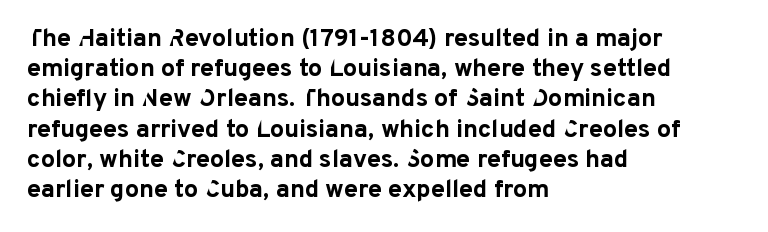
The image shows 25 px bold type, upright; set left-aligned, line spacing 1.21x, normal letter spacing, not underlined.
